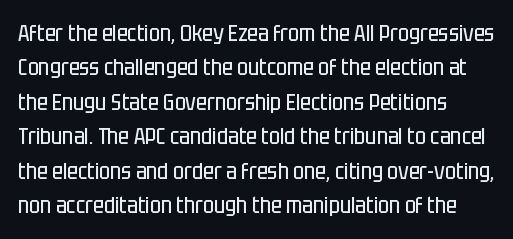
{"italic": "no", "bold": "no", "underline": "no", "align": "left", "line_spacing": "normal", "line_spacing_ratio": 1.5, "letter_spacing": "normal", "letter_spacing_em": 0.0, "glyph_px": 23}
